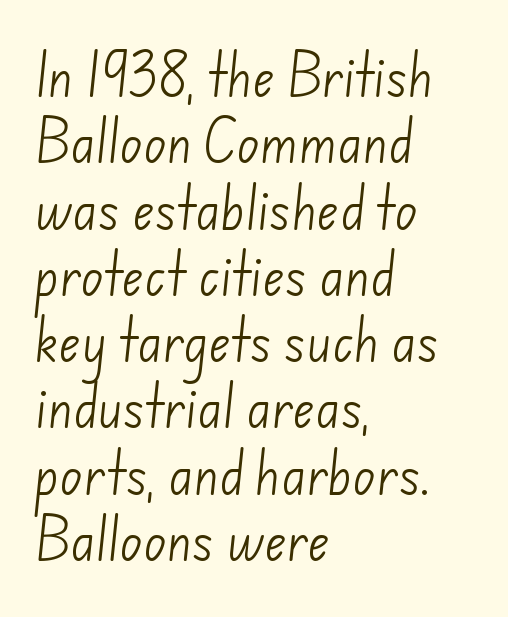
{"serif": "no", "bold": "no", "weight": "light", "width": "normal", "stroke_contrast": "low", "x_height": "small", "monospaced": "no", "underline": "no", "align": "left", "line_spacing": "normal", "line_spacing_ratio": 1.41, "letter_spacing": "normal", "letter_spacing_em": 0.0, "glyph_px": 47}
